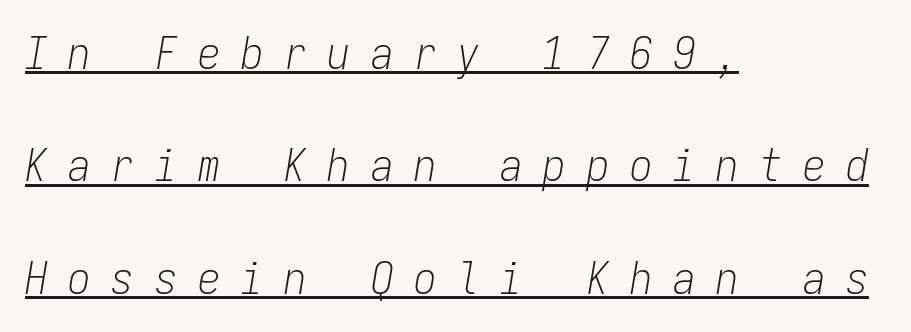
The image shows 45 px light, condensed type, italic (leaning right), monospaced; set left-aligned, loose line spacing (2.5x), unusually wide letter spacing (+0.46 em), underlined; low stroke contrast and a medium x-height.
